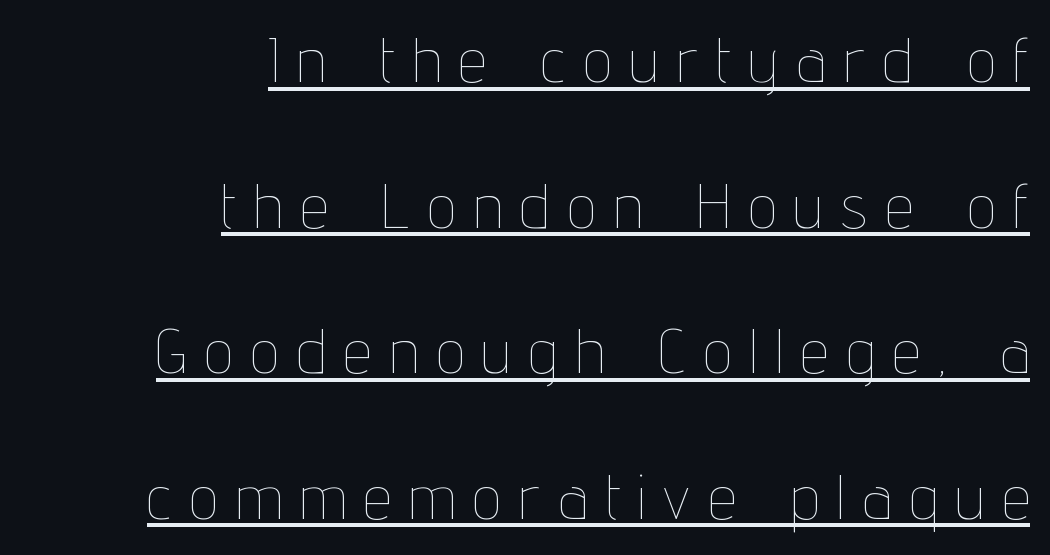
The image shows 63 px thin, condensed type, upright; set right-aligned, loose line spacing (2.31x), unusually wide letter spacing (+0.3 em), underlined; low stroke contrast and a medium x-height.
